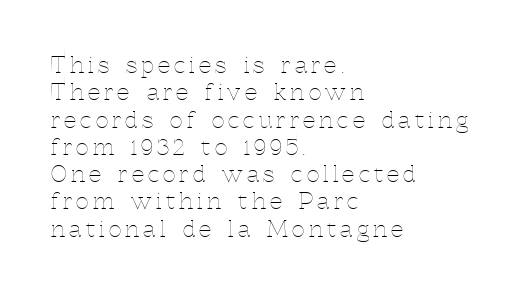
The specimen omits any rule beneath the text block's lines. The typeface has the unassuming heft of standard copy or less. Upright lettering throughout. Does the copy run flush right? No — it runs flush left.
